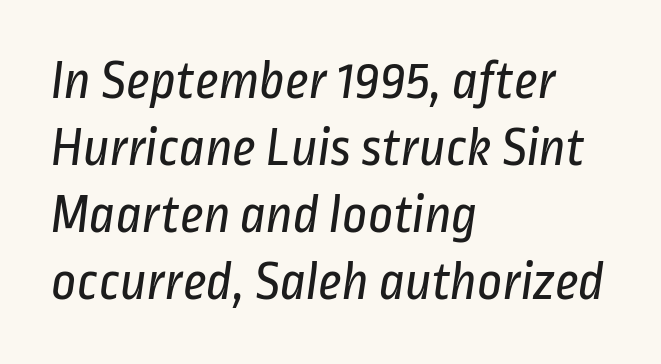
{"serif": "no", "bold": "no", "weight": "regular", "width": "condensed", "stroke_contrast": "low", "x_height": "medium", "monospaced": "no", "underline": "no", "align": "left", "line_spacing_ratio": 1.22, "letter_spacing": "normal", "letter_spacing_em": 0.0, "glyph_px": 55}
